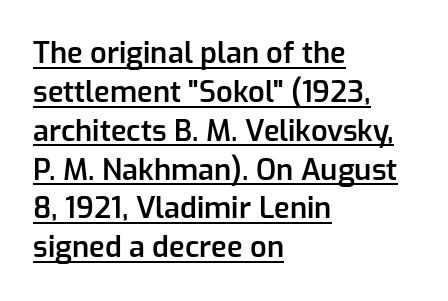
A typesetter would call this proportional, since set widths differ per character. Visually the block forms a straight wall on the left and a jagged coastline on the right. In terms of letterspacing, this is plain default setting. Is this a sans? Yes — the strokes have no serifs. Is the type bold? Partly — it's a semibold, heavier than regular but not fully bold. Vertically, the passage feels balanced, rows spaced as you'd expect.
